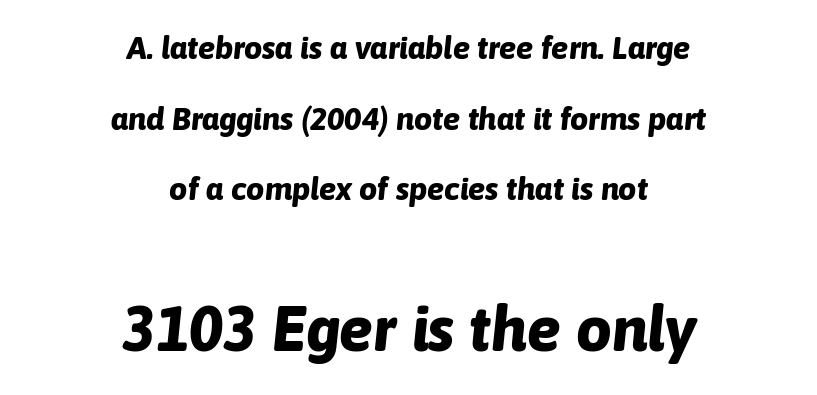
Q: Is the text bold? A: Yes.
Q: Is the text italic (slanted)? A: Yes, it leans right by about 6 degrees.
Q: Is the text underlined? A: No.
Q: How is the paragraph aligned? A: Centered.
Q: Is the spacing between letters normal or unusually wide? A: Normal.
Q: Is the spacing between lines tight, normal or loose? A: Loose.
Q: Which block of text is set in a larger size, the first (top) or the second (bottom)? A: The second (bottom) one.
Q: Width (condensed, normal, or wide)? A: Normal.
Q: Stroke contrast? A: Low.
Q: x-height? A: Medium.
Q: Monospaced? A: No.
